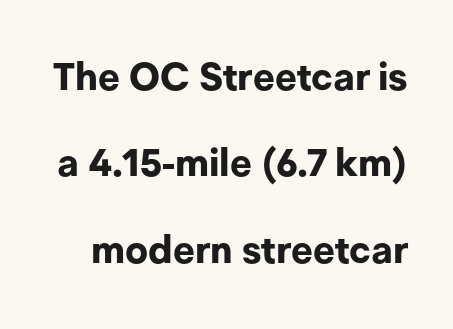
{"serif": "no", "italic": "no", "bold": "yes", "weight": "bold", "width": "normal", "stroke_contrast": "low", "x_height": "medium", "monospaced": "no", "underline": "no", "line_spacing": "loose", "line_spacing_ratio": 2.27, "letter_spacing": "normal", "letter_spacing_em": 0.0, "glyph_px": 38}
